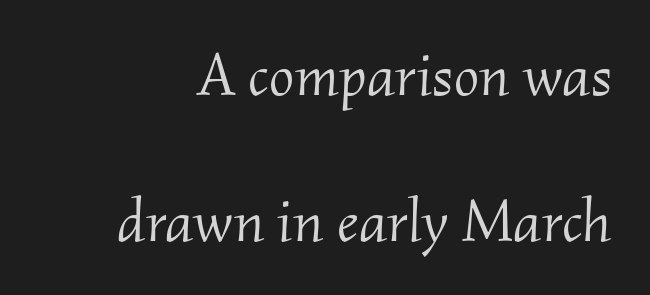
Think standard paragraph weight, or any step lighter than that. Loosely led — the rows are spread out. Students, note that the glyphs here touch the page at normal intervals. Style check: oblique. Character widths vary here, with narrow letters taking less room than wide ones. Bare-footed words on every line.
